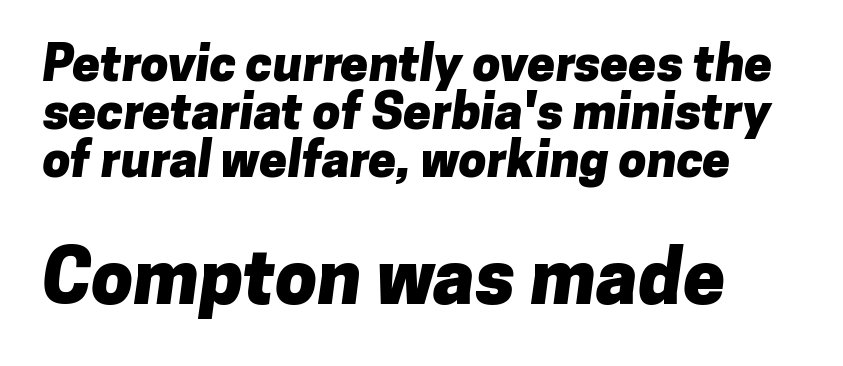
What weight is shown? A full bold with thick strokes. Two sizes are in play, and the larger belongs to the second block. Honestly, the letter spacing is just normal — you wouldn't notice it. Note the varied advance widths — an 'i' is clearly narrower than an 'm'.
